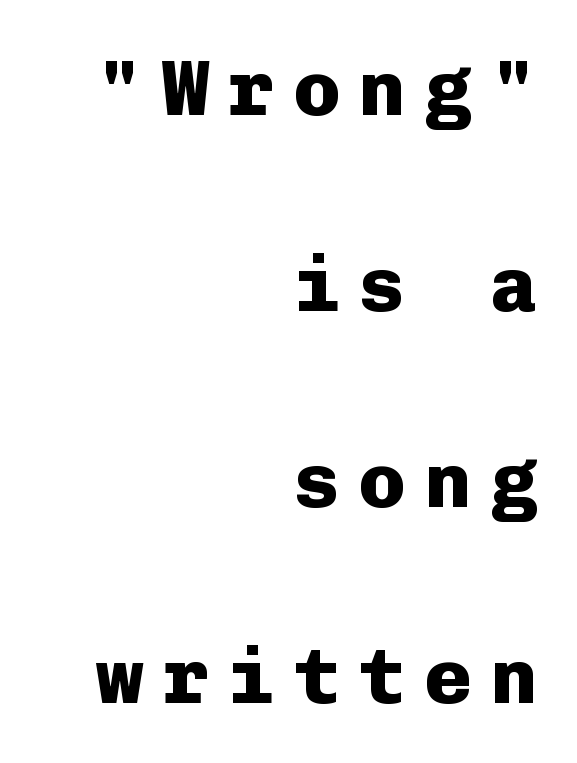
Q: Is the text bold? A: Yes.
Q: Is the text italic (slanted)? A: No, it is upright.
Q: Is the typeface a serif or a sans-serif typeface? A: Sans-serif.
Q: Is the text underlined? A: No.
Q: How is the paragraph aligned? A: Right-aligned.
Q: Is the spacing between letters normal or unusually wide? A: Unusually wide.
Q: Is the spacing between lines tight, normal or loose? A: Loose.
Q: Width (condensed, normal, or wide)? A: Normal.
Q: Stroke contrast? A: Low.
Q: x-height? A: Medium.
Q: Monospaced? A: Yes.
